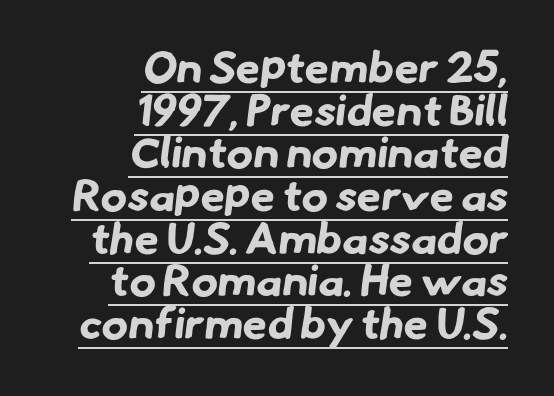
Q: Is the text bold? A: Yes.
Q: Is the typeface a serif or a sans-serif typeface? A: Sans-serif.
Q: Is the text underlined? A: Yes.
Q: How is the paragraph aligned? A: Right-aligned.
Q: Is the spacing between letters normal or unusually wide? A: Normal.
Q: Is the spacing between lines tight, normal or loose? A: Tight.
Q: Width (condensed, normal, or wide)? A: Normal.
Q: Stroke contrast? A: Low.
Q: x-height? A: Small.
Q: Monospaced? A: No.
